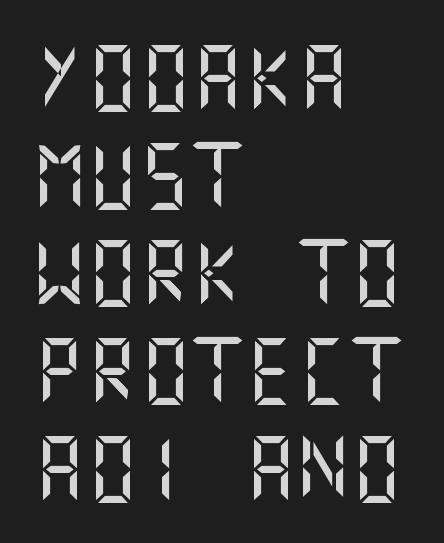
Compared with typical paragraphs, the rows here are spaced about the same. Tracking value appears to be zero — textbook default spacing. A sans-serif font was chosen for this passage. The axis of the letterforms is exactly vertical. The zone under the glyphs is completely vacant.
